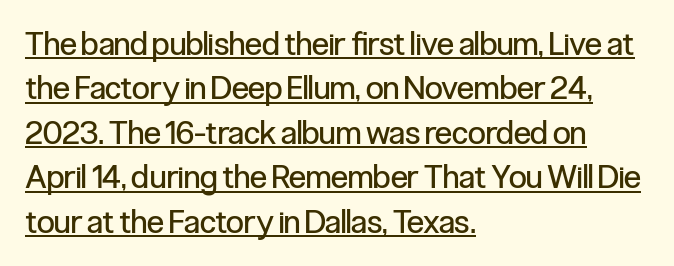
{"serif": "no", "italic": "no", "bold": "no", "weight": "regular", "width": "condensed", "stroke_contrast": "low", "x_height": "medium", "monospaced": "no", "underline": "yes", "align": "left", "line_spacing": "normal", "line_spacing_ratio": 1.39, "letter_spacing": "normal", "letter_spacing_em": 0.0, "glyph_px": 32}
